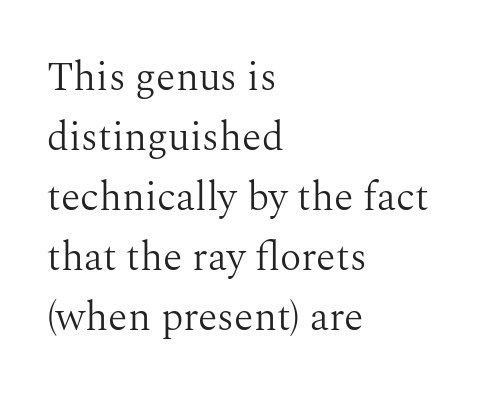
Q: Is the text bold? A: No.
Q: Is the text italic (slanted)? A: No, it is upright.
Q: Is the typeface a serif or a sans-serif typeface? A: Serif.
Q: Is the text underlined? A: No.
Q: How is the paragraph aligned? A: Left-aligned.
Q: Is the spacing between letters normal or unusually wide? A: Normal.
Q: Is the spacing between lines tight, normal or loose? A: Normal.
Q: Width (condensed, normal, or wide)? A: Normal.
Q: Stroke contrast? A: Medium.
Q: x-height? A: Medium.
Q: Monospaced? A: No.
